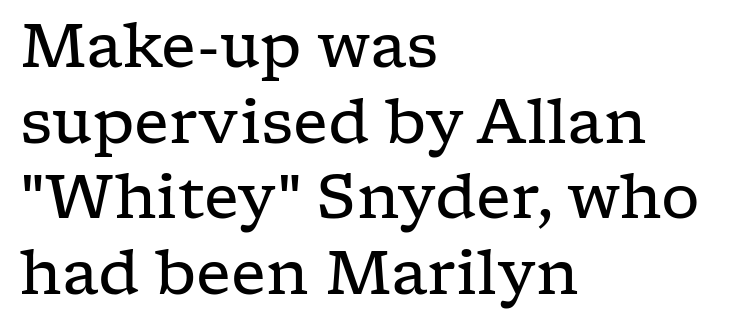
{"serif": "yes", "italic": "no", "bold": "no", "weight": "regular", "width": "wide", "stroke_contrast": "low", "x_height": "medium", "monospaced": "no", "underline": "no", "align": "left", "line_spacing_ratio": 1.24, "letter_spacing": "normal", "letter_spacing_em": 0.0, "glyph_px": 61}
